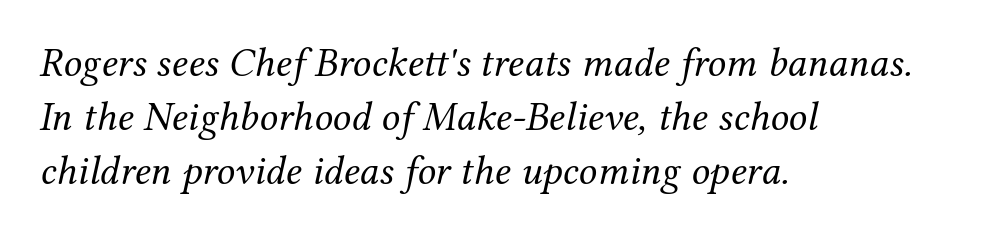
The image shows 41 px regular-weight serif type, italic (leaning right); set left-aligned, normal line spacing (1.32x), normal letter spacing, not underlined; medium stroke contrast and a medium x-height.
